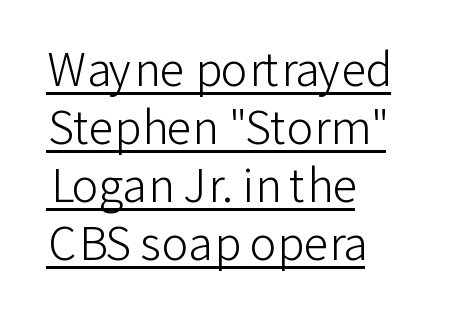
{"serif": "no", "italic": "no", "bold": "no", "weight": "light", "width": "normal", "stroke_contrast": "low", "x_height": "medium", "monospaced": "no", "underline": "yes", "align": "left", "line_spacing": "normal", "line_spacing_ratio": 1.29, "letter_spacing": "normal", "letter_spacing_em": 0.0, "glyph_px": 45}
